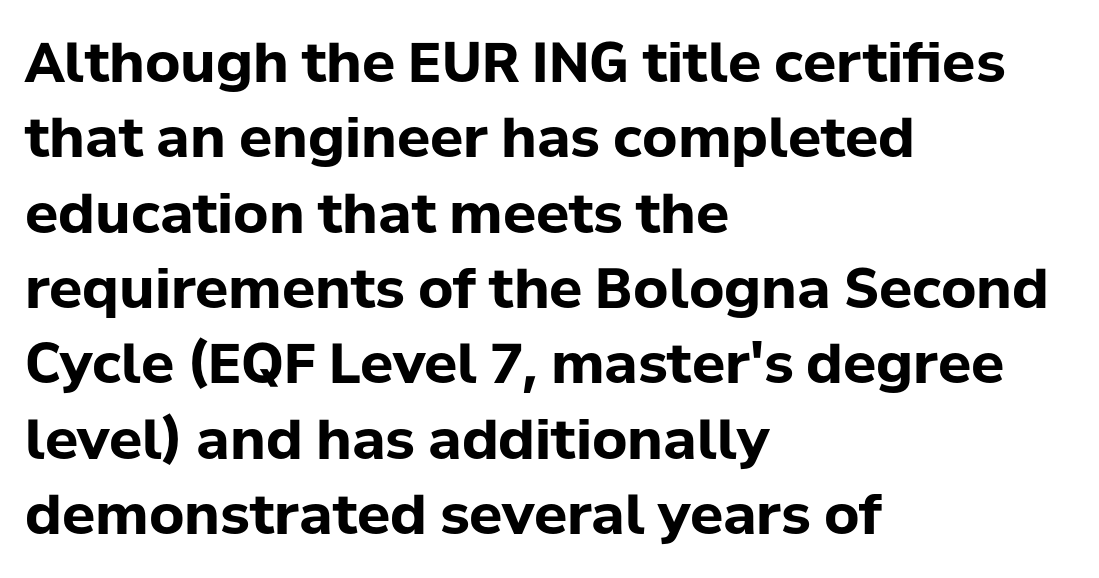
Q: Is the text bold? A: Yes.
Q: Is the text italic (slanted)? A: No, it is upright.
Q: Is the typeface a serif or a sans-serif typeface? A: Sans-serif.
Q: Is the text underlined? A: No.
Q: How is the paragraph aligned? A: Left-aligned.
Q: Is the spacing between letters normal or unusually wide? A: Normal.
Q: Is the spacing between lines tight, normal or loose? A: Normal.
Q: Width (condensed, normal, or wide)? A: Normal.
Q: Stroke contrast? A: Low.
Q: x-height? A: Medium.
Q: Monospaced? A: No.
